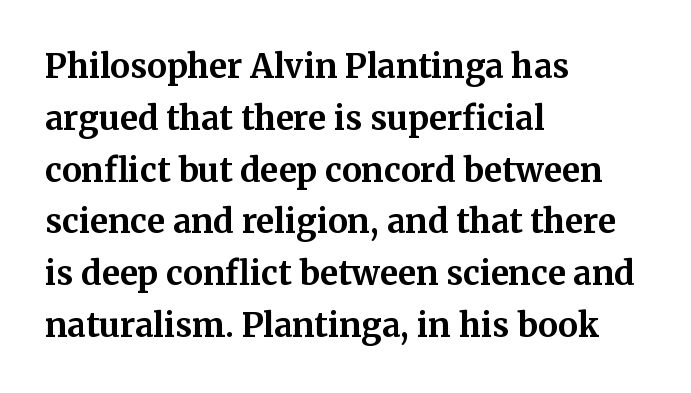
These lines are rendered in a variable-pitch font. The space directly below the letters is spotless. Letter spacing: default. Small tapered or slab feet sit at the stroke ends, so this counts as serif.
